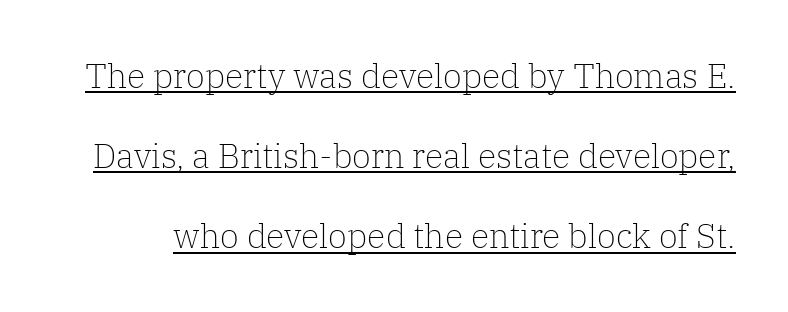
No extra ink here — the face is not bold. Serif or sans? Serif — the stroke terminals have little feet. You can tell it's not italic because the verticals are truly vertical. Looks like regular typesetting: each glyph gets only the width it needs. The lettering is marked with a stroke running underneath it. Horizontal bands of white between lines are thick stripes.
